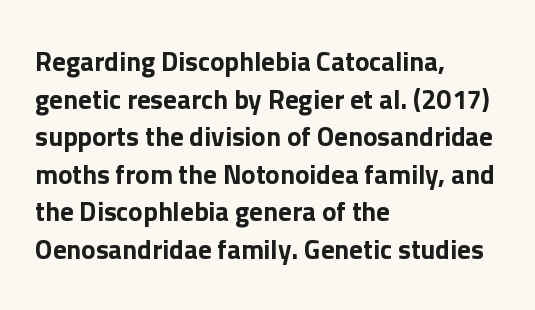
Plain, unruled lines of type. The lines in this sample share a left origin and differ only in where they stop. The specimen reads as upright at a glance. Letter spacing: default. If you measured baseline to baseline, you'd find a middling distance.
